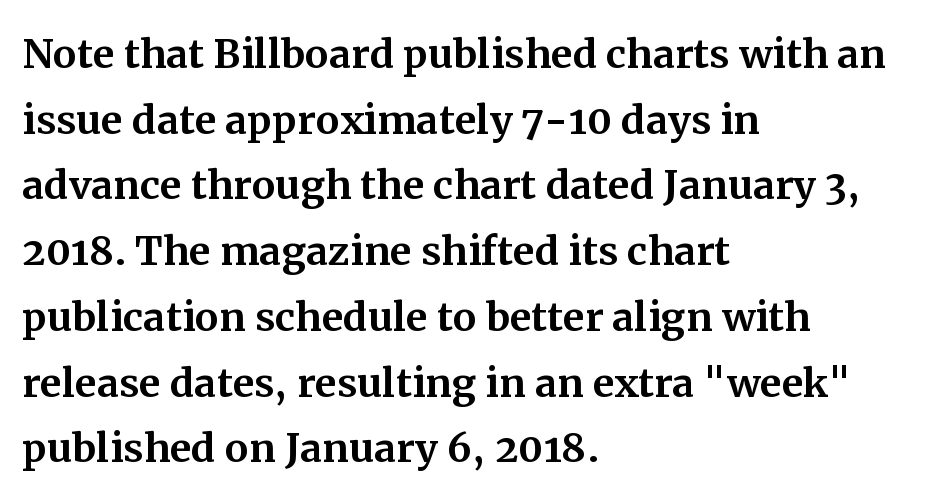
This sample uses plain, unmodified letter spacing. Line starts are locked; line ends wander. Type without underlining. Each letter keeps its own natural width here, so spacing adapts to shape.
